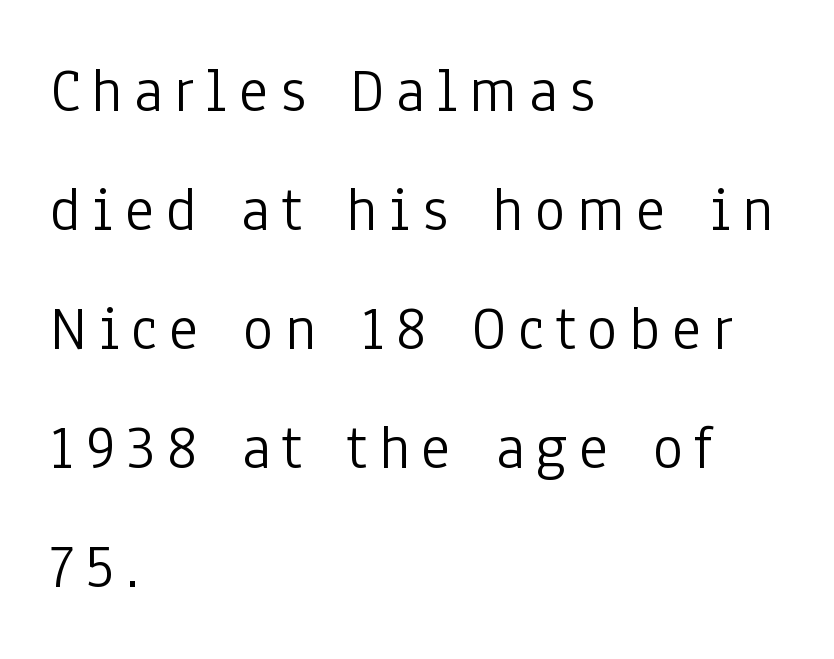
The image shows 63 px light, condensed sans-serif type, upright; set left-aligned, line spacing 1.89x, not underlined; low stroke contrast and a medium x-height.
